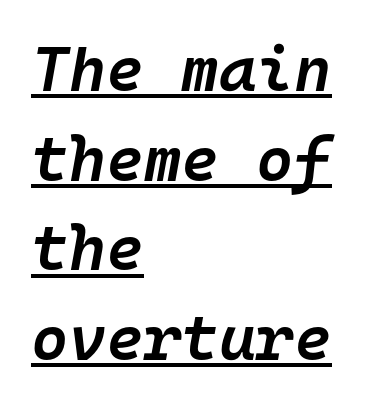
The image shows 64 px semibold type, italic (leaning right), monospaced; set left-aligned, normal line spacing (1.4x), normal letter spacing, underlined; low stroke contrast and a medium x-height.
